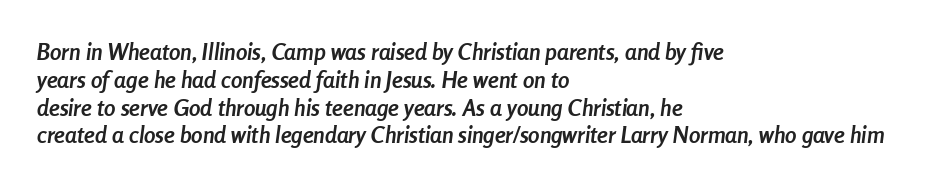
Q: Is the text bold? A: Yes.
Q: Is the text italic (slanted)? A: Yes, it leans right by about 8 degrees.
Q: Is the text underlined? A: No.
Q: How is the paragraph aligned? A: Left-aligned.
Q: Is the spacing between letters normal or unusually wide? A: Normal.
